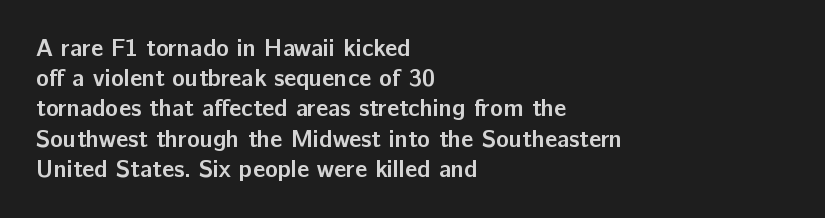
The image shows 24 px bold type, upright; set left-aligned, normal line spacing (1.26x), normal letter spacing, not underlined.
